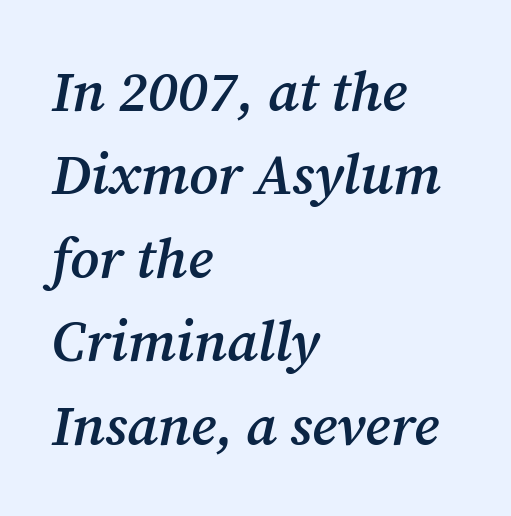
Reading down the block, your eye returns to a fixed left position each line. Baseline-to-baseline distance is the conventional proportion of letter height. Nobody drew a line under any word here. Font category for this specimen: serif. Spacing verdict: proportional, widths tailored to each character.
